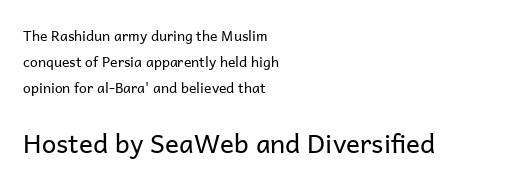
{"italic": "no", "bold": "no", "underline": "no", "align": "left", "line_spacing_ratio": 1.85, "letter_spacing": "normal", "letter_spacing_em": 0.0, "larger_block": "second", "size_ratio": 1.86, "glyph_px": 26}
